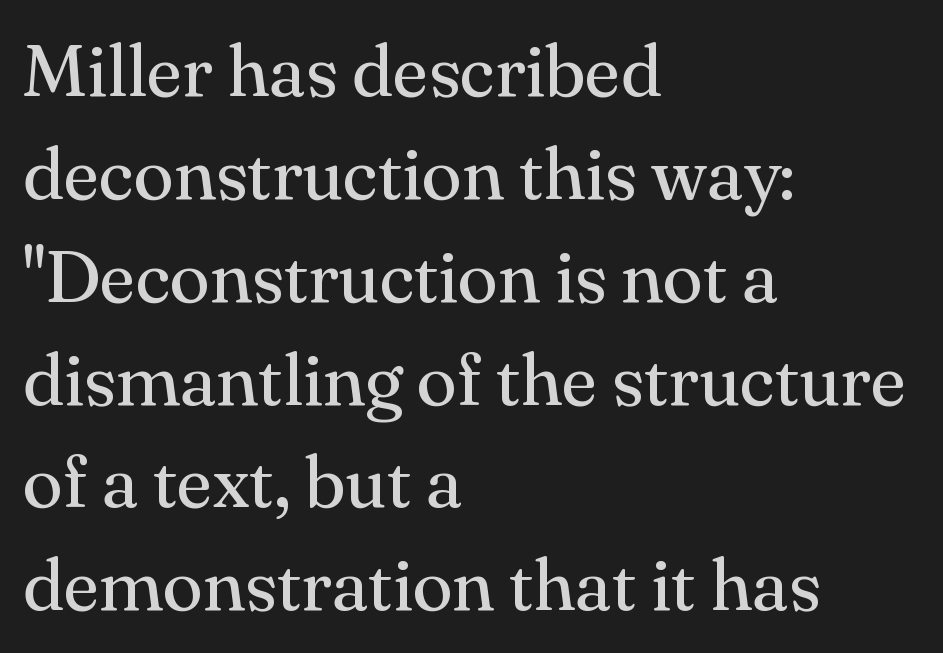
Q: Is the text bold? A: No.
Q: Is the text italic (slanted)? A: No, it is upright.
Q: Is the typeface a serif or a sans-serif typeface? A: Serif.
Q: Is the text underlined? A: No.
Q: How is the paragraph aligned? A: Left-aligned.
Q: Is the spacing between letters normal or unusually wide? A: Normal.
Q: Is the spacing between lines tight, normal or loose? A: Normal.
Q: Width (condensed, normal, or wide)? A: Normal.
Q: Stroke contrast? A: Medium.
Q: x-height? A: Small.
Q: Monospaced? A: No.
